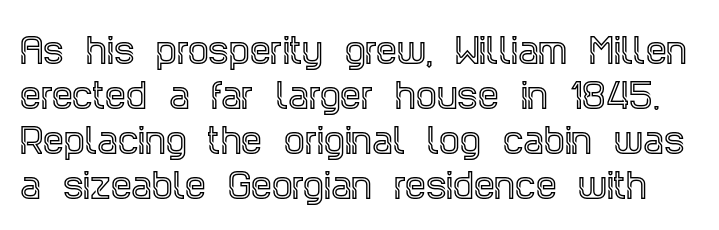
{"serif": "yes", "italic": "no", "width": "condensed", "x_height": "large", "monospaced": "no", "underline": "no", "line_spacing": "normal", "line_spacing_ratio": 1.36, "letter_spacing": "normal", "letter_spacing_em": 0.0, "glyph_px": 33}
